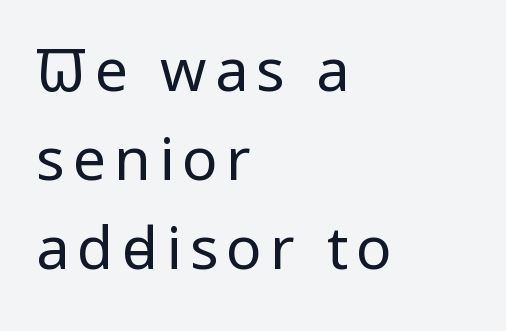
{"serif": "no", "italic": "no", "bold": "no", "weight": "regular", "width": "condensed", "stroke_contrast": "low", "x_height": "large", "monospaced": "no", "underline": "no", "align": "left", "line_spacing": "normal", "line_spacing_ratio": 1.51, "glyph_px": 59}
